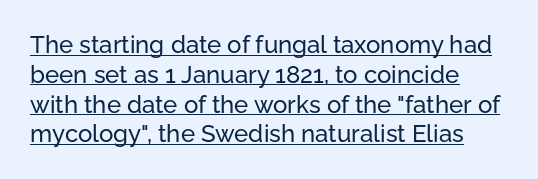
Tracking here is standard; glyphs follow each other at the usual distance. Nope, not italic — everything's standing straight. Each line starts at the same left margin while the right side varies. What decoration does the sample have? An underline.
